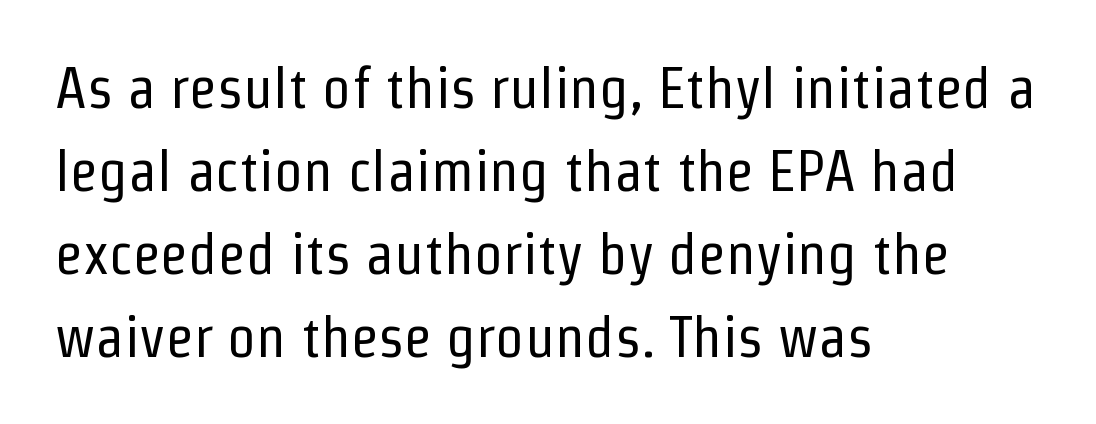
The image shows 58 px regular-weight, condensed sans-serif type, upright; set left-aligned, normal line spacing (1.43x), normal letter spacing, not underlined; low stroke contrast and a medium x-height.
